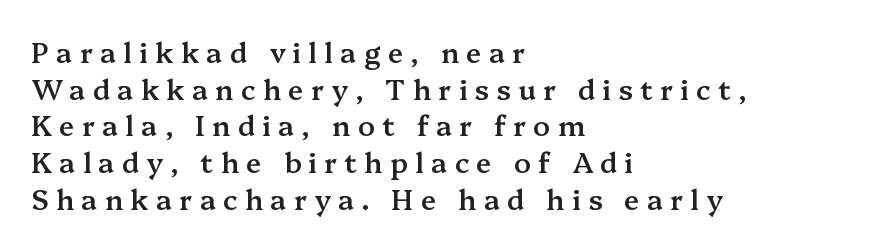
Rule under the text: the space is simply empty. The rendering uses natural spacing where letterforms have individual widths. Observe the wide spacing: letters keep a clear distance from each other. These lines sit exactly where default settings would place them. A somewhat darkened texture: the type is semibold rather than bold. Which margin do the lines hug? The left one — the right edge is uneven.
